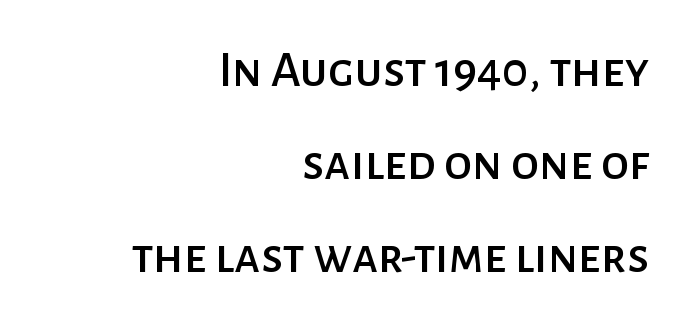
Q: Is the text italic (slanted)? A: No, it is upright.
Q: Is the typeface a serif or a sans-serif typeface? A: Sans-serif.
Q: Is the text underlined? A: No.
Q: How is the paragraph aligned? A: Right-aligned.
Q: Is the spacing between letters normal or unusually wide? A: Normal.
Q: Width (condensed, normal, or wide)? A: Normal.
Q: Stroke contrast? A: Low.
Q: x-height? A: Medium.
Q: Monospaced? A: No.
